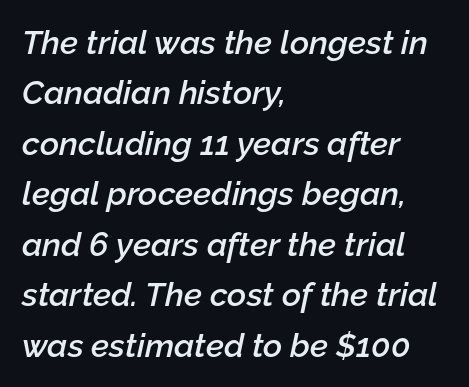
Q: Is the text bold? A: Semi-bold.
Q: Is the text italic (slanted)? A: Yes, it leans right by about 12 degrees.
Q: Is the text underlined? A: No.
Q: How is the paragraph aligned? A: Left-aligned.
Q: Is the spacing between letters normal or unusually wide? A: Normal.
Q: Is the spacing between lines tight, normal or loose? A: Normal.
Q: Width (condensed, normal, or wide)? A: Normal.
Q: Stroke contrast? A: Low.
Q: x-height? A: Medium.
Q: Monospaced? A: No.
